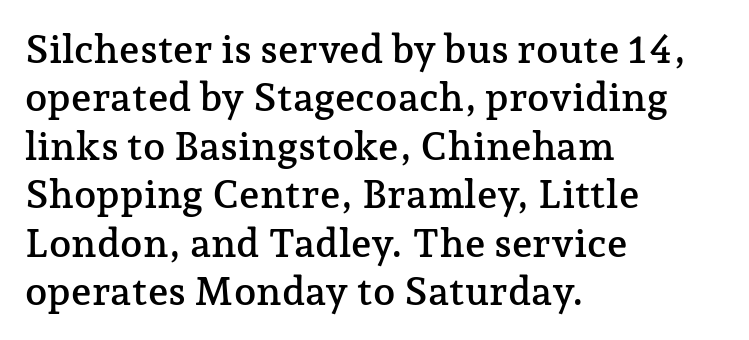
Q: Is the text italic (slanted)? A: No, it is upright.
Q: Is the typeface a serif or a sans-serif typeface? A: Serif.
Q: Is the text underlined? A: No.
Q: How is the paragraph aligned? A: Left-aligned.
Q: Is the spacing between letters normal or unusually wide? A: Normal.
Q: Width (condensed, normal, or wide)? A: Normal.
Q: Stroke contrast? A: Low.
Q: x-height? A: Medium.
Q: Monospaced? A: No.
